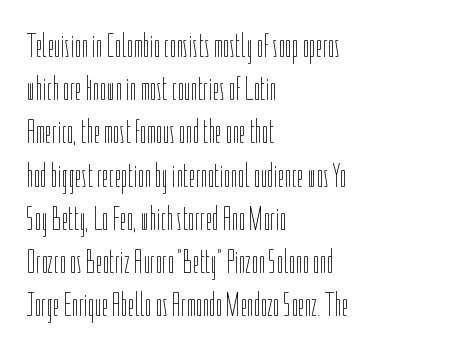
The image shows 34 px thin, condensed type, upright; set left-aligned, normal line spacing (1.27x), normal letter spacing, not underlined; low stroke contrast and a medium x-height.
